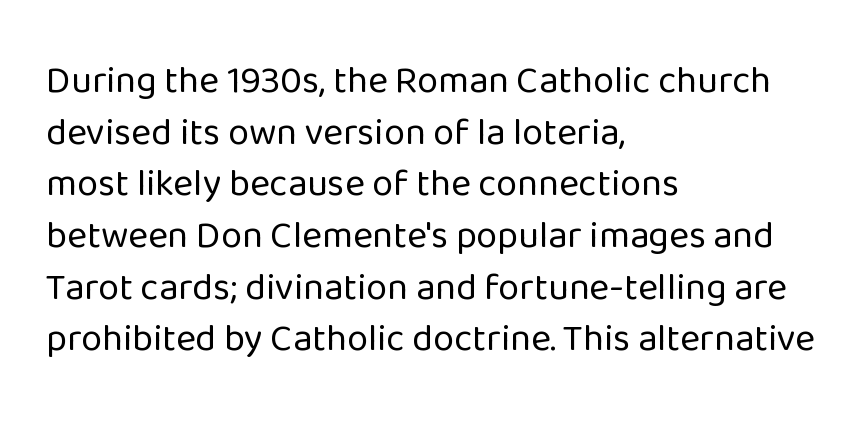
The image shows 38 px regular-weight sans-serif type, upright; set left-aligned, normal line spacing (1.36x), normal letter spacing, not underlined; low stroke contrast and a medium x-height.
